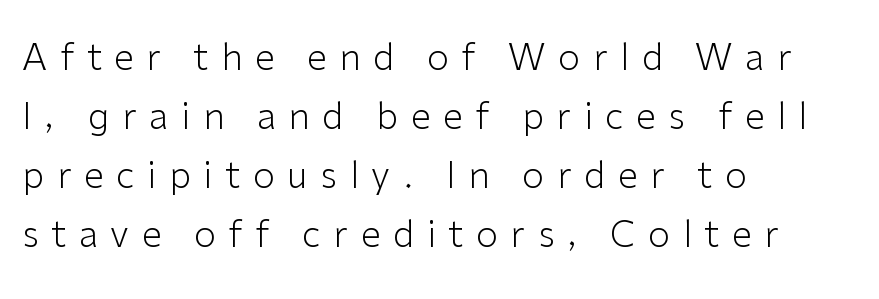
{"serif": "no", "italic": "no", "bold": "no", "weight": "light", "width": "normal", "stroke_contrast": "low", "x_height": "medium", "monospaced": "no", "underline": "no", "align": "left", "line_spacing": "normal", "line_spacing_ratio": 1.64, "letter_spacing": "wide", "letter_spacing_em": 0.35, "glyph_px": 36}
